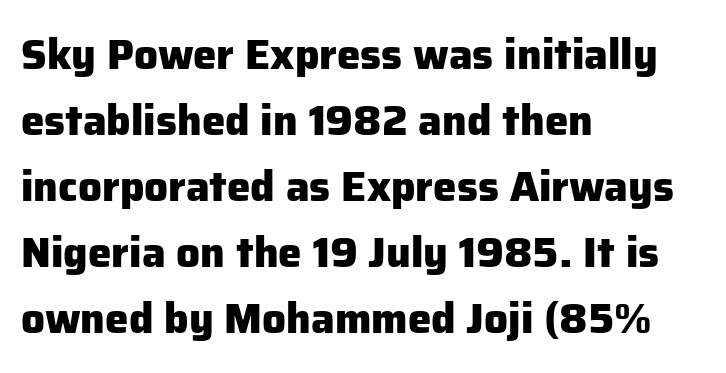
{"serif": "no", "italic": "no", "bold": "yes", "weight": "heavy", "width": "normal", "stroke_contrast": "low", "x_height": "medium", "monospaced": "no", "underline": "no", "align": "left", "line_spacing": "normal", "line_spacing_ratio": 1.57, "letter_spacing": "normal", "letter_spacing_em": 0.0, "glyph_px": 42}
